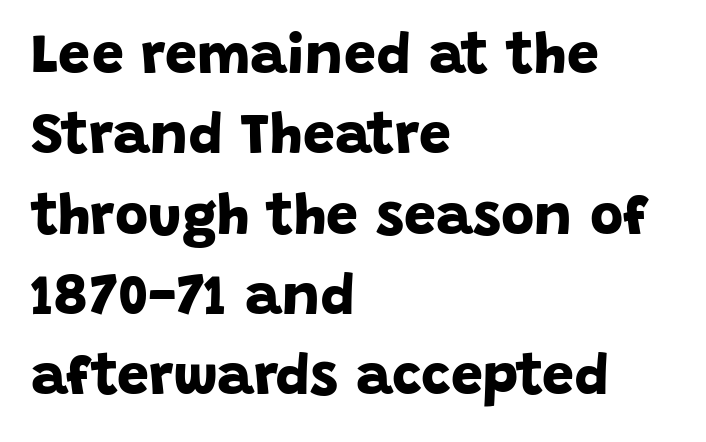
Q: Is the text bold? A: Yes.
Q: Is the typeface a serif or a sans-serif typeface? A: Sans-serif.
Q: Is the text underlined? A: No.
Q: How is the paragraph aligned? A: Left-aligned.
Q: Is the spacing between letters normal or unusually wide? A: Normal.
Q: Is the spacing between lines tight, normal or loose? A: Normal.
Q: Width (condensed, normal, or wide)? A: Normal.
Q: Stroke contrast? A: Low.
Q: x-height? A: Large.
Q: Monospaced? A: No.
